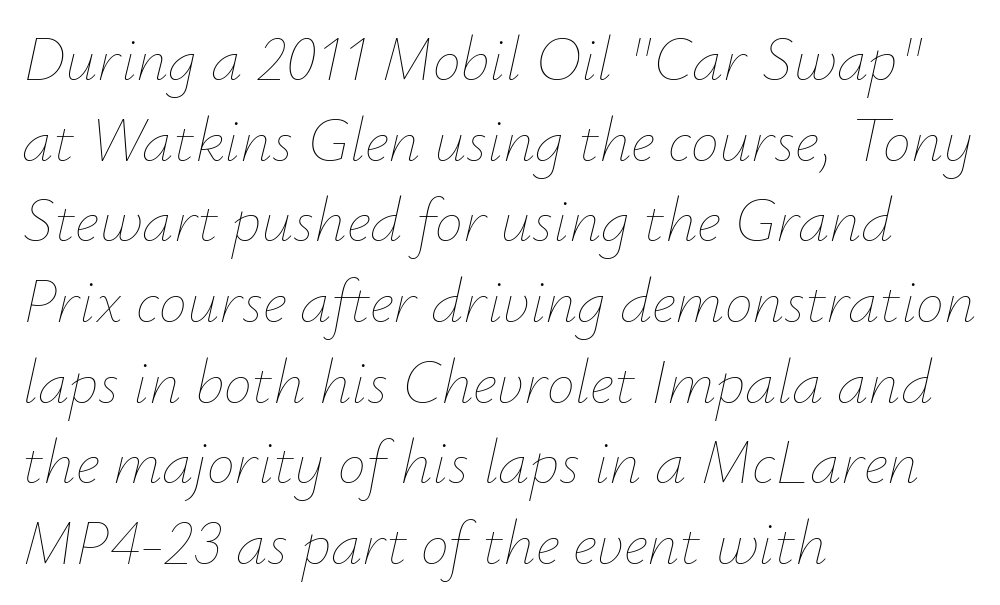
{"italic": "yes", "lean": "right", "slant_degrees": 12, "bold": "no", "weight": "thin", "width": "normal", "stroke_contrast": "low", "x_height": "small", "monospaced": "no", "underline": "no", "align": "left", "line_spacing": "normal", "line_spacing_ratio": 1.28, "letter_spacing": "normal", "letter_spacing_em": 0.0, "glyph_px": 63}
